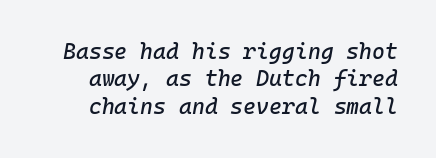
The image shows 22 px text type, italic (leaning right); set normal line spacing (1.25x), normal letter spacing, not underlined.
